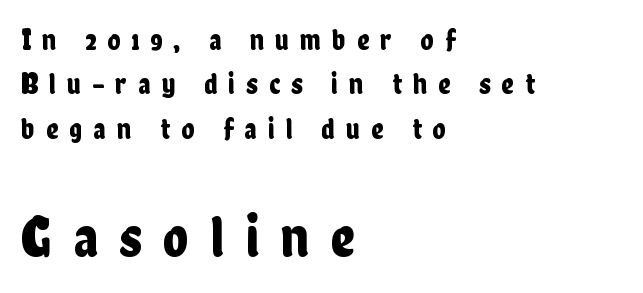
The image shows 59 px condensed sans-serif type, upright; set left-aligned, normal line spacing (1.48x), unusually wide letter spacing (+0.37 em), not underlined; the second (bottom) block is 1.97x larger; low stroke contrast and a medium x-height.
